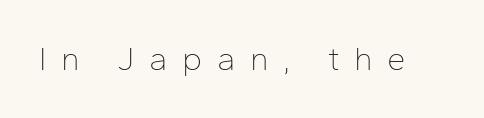
Bold? No — there's no thickening of the strokes. You can tell from the bare stems that sans-serif type was used. Character widths vary here, with narrow letters taking less room than wide ones. Rendered with straight, roman letterforms. This rendering widens character spacing well past its baseline value.
